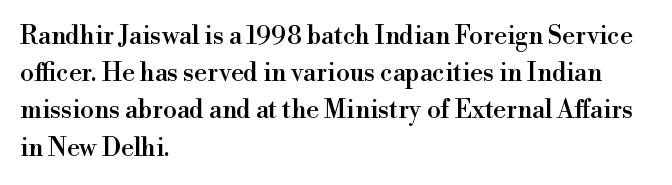
{"italic": "no", "underline": "no", "align": "left", "line_spacing": "normal", "line_spacing_ratio": 1.49, "letter_spacing": "normal", "letter_spacing_em": 0.0, "glyph_px": 25}
